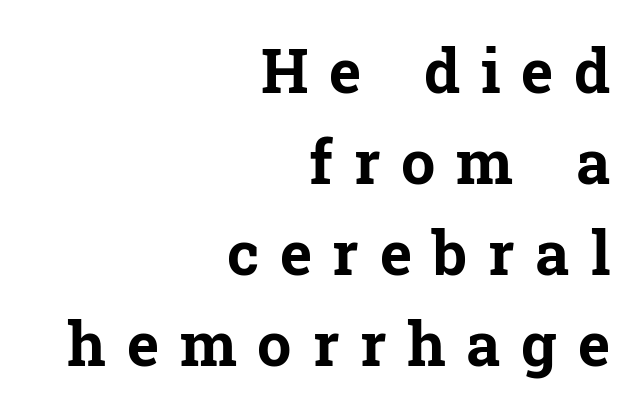
The image shows 61 px bold serif type, upright; set right-aligned, normal line spacing (1.49x), unusually wide letter spacing (+0.34 em), not underlined; low stroke contrast and a medium x-height.
